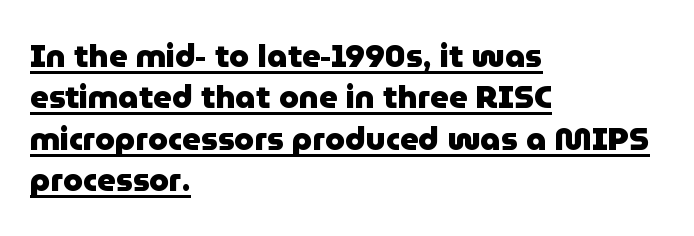
{"serif": "no", "italic": "no", "bold": "yes", "weight": "heavy", "width": "normal", "stroke_contrast": "low", "x_height": "medium", "monospaced": "no", "underline": "yes", "align": "left", "line_spacing": "normal", "line_spacing_ratio": 1.29, "letter_spacing": "normal", "letter_spacing_em": 0.0, "glyph_px": 32}
